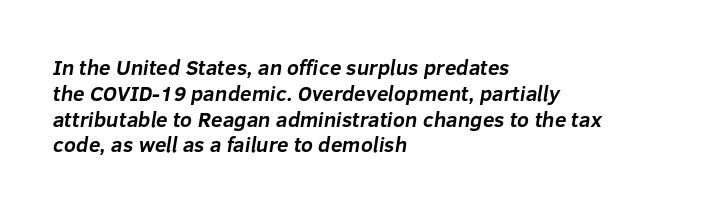
The paragraph has a hard left edge and a soft right edge. This sample uses plain, unmodified letter spacing. Quick note: underline off. Strong, thick strokes mark this as bold type.
